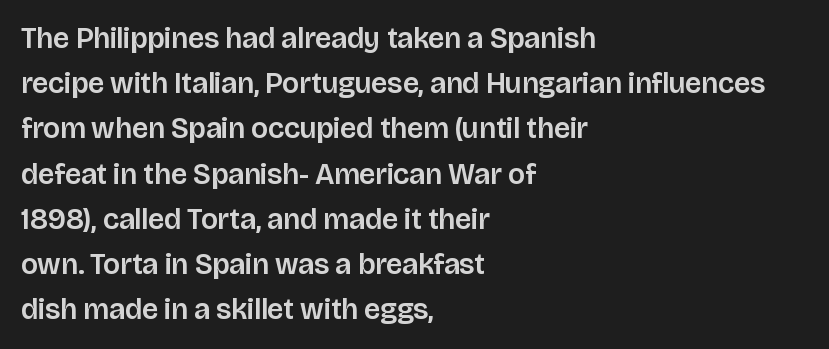
The image shows 29 px sans-serif type, upright; set left-aligned, normal line spacing (1.56x), normal letter spacing, not underlined; low stroke contrast and a large x-height.
